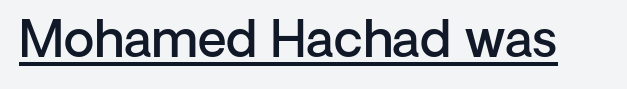
Q: Is the text bold? A: Semi-bold.
Q: Is the text italic (slanted)? A: No, it is upright.
Q: Is the typeface a serif or a sans-serif typeface? A: Sans-serif.
Q: Is the text underlined? A: Yes.
Q: Is the spacing between letters normal or unusually wide? A: Normal.
Q: Width (condensed, normal, or wide)? A: Normal.
Q: Stroke contrast? A: Low.
Q: x-height? A: Medium.
Q: Monospaced? A: No.
